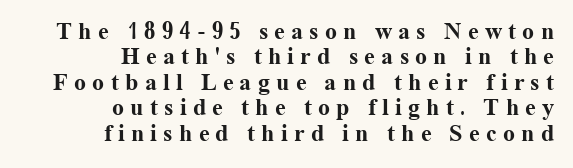
Whoever set this chose condensed vertical rhythm over breathing room. The letters are spread apart with noticeably loose tracking. You can tell it's not italic because the verticals are truly vertical. The paragraph shown leans on its right margin. Summary of weight: heavy, a full bold.
